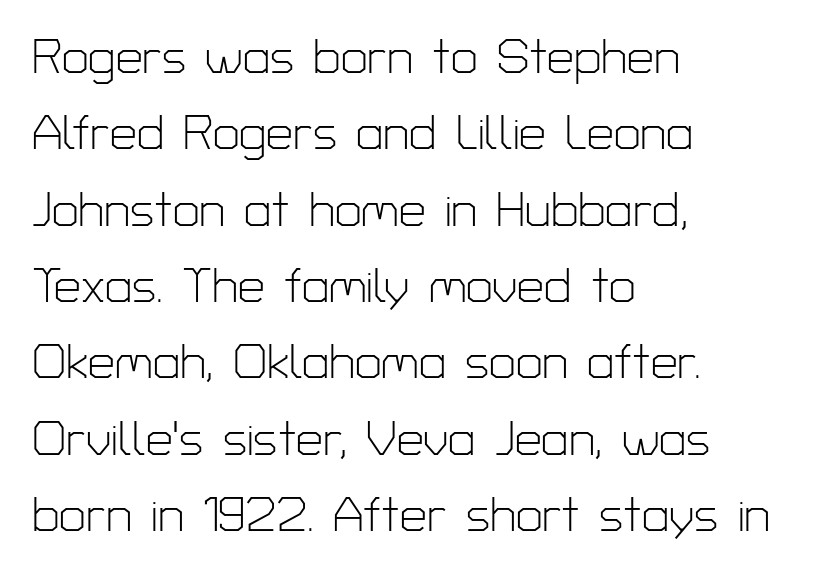
The image shows 48 px light sans-serif type, upright; set left-aligned, normal line spacing (1.59x), normal letter spacing, not underlined; low stroke contrast and a medium x-height.
